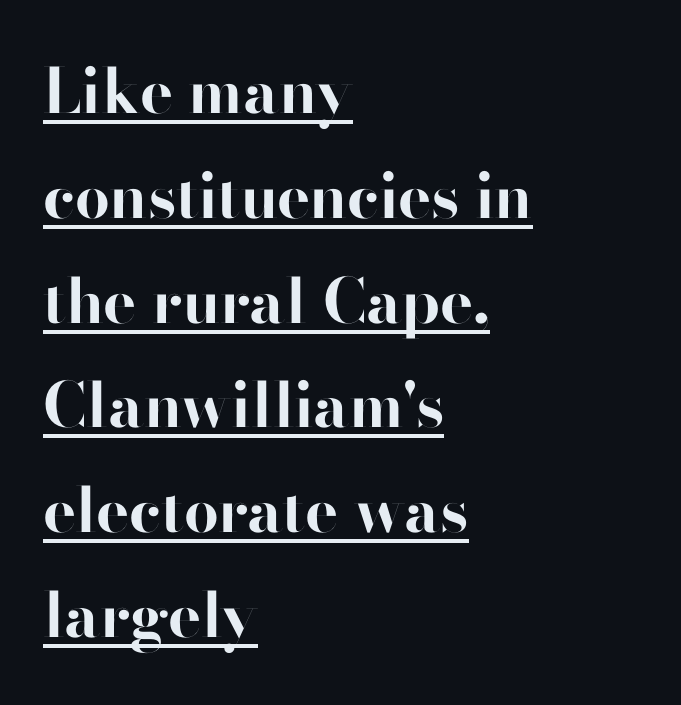
Q: Is the text bold? A: Yes.
Q: Is the text italic (slanted)? A: No, it is upright.
Q: Is the typeface a serif or a sans-serif typeface? A: Sans-serif.
Q: Is the text underlined? A: Yes.
Q: How is the paragraph aligned? A: Left-aligned.
Q: Is the spacing between letters normal or unusually wide? A: Normal.
Q: Is the spacing between lines tight, normal or loose? A: Normal.
Q: Width (condensed, normal, or wide)? A: Normal.
Q: Stroke contrast? A: High.
Q: x-height? A: Small.
Q: Monospaced? A: No.
